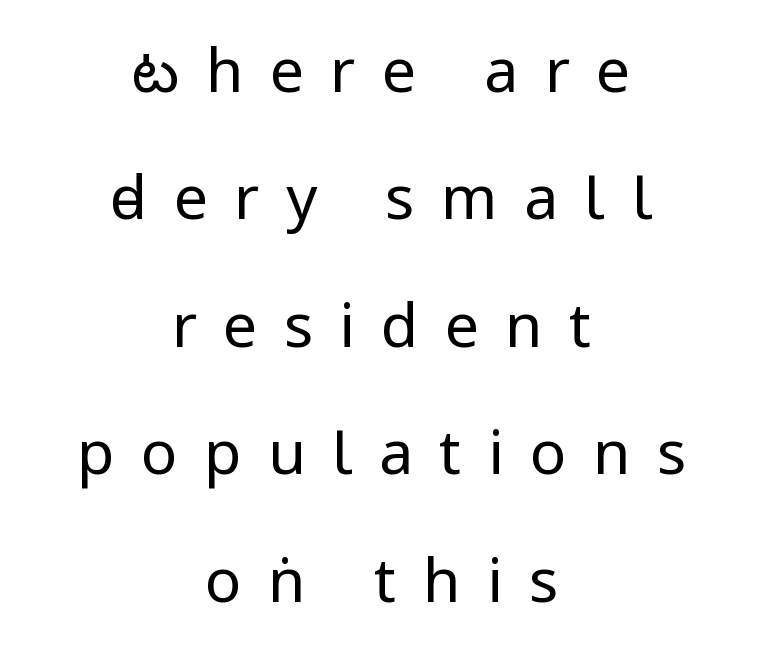
You can tell from the bare stems that sans-serif type was used. No italicization has been applied; the sample stays upright. This rendering widens character spacing well past its baseline value. Stroke thickness stays within the range of a standard reading face or lighter. The passage is arranged like a title page — every line centered.
